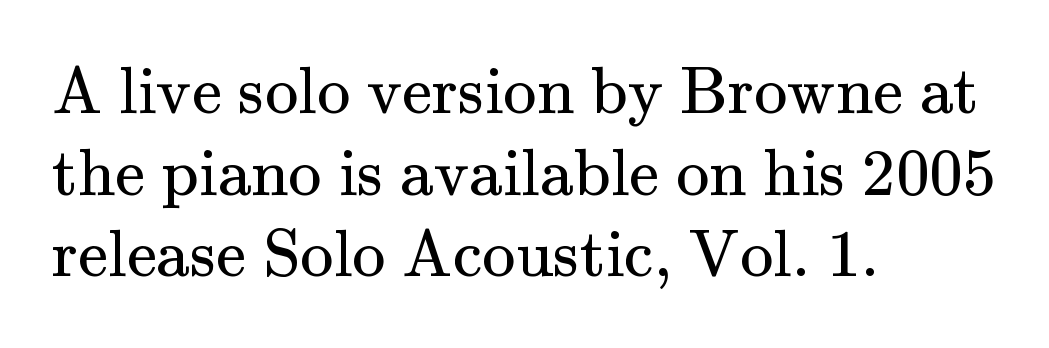
Line starts are locked; line ends wander. Letters rest on an invisible, unmarked baseline. Unbolded letterforms with no extra heft. No extra tracking has been applied to these lines. The type family on display is of the serif kind. This sample has the flowing, uneven cadence of proportional lettering.
